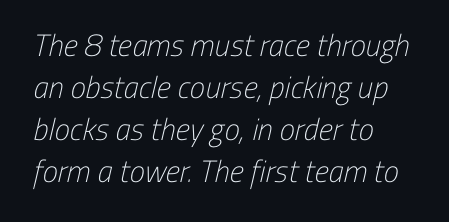
Descenders are the only things crossing below the line. A typesetter would label this face a sans. Layout note: lines flush left. Nothing unusual about the tracking: characters are spaced as the font intends.
